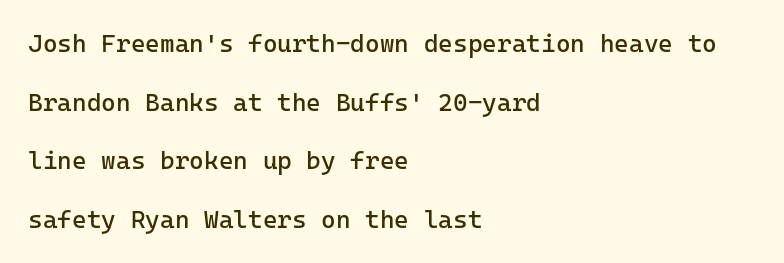
{"italic": "no", "bold": "no", "underline": "no", "align": "left", "line_spacing": "loose", "line_spacing_ratio": 2.35, "letter_spacing": "normal", "letter_spacing_em": 0.0, "glyph_px": 25}
